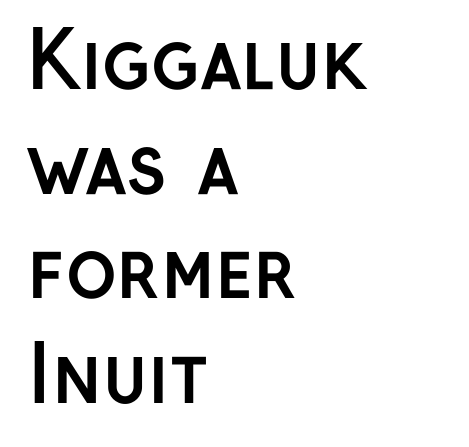
The image shows 77 px semibold sans-serif type, upright; set left-aligned, normal line spacing (1.36x), normal letter spacing, not underlined; low stroke contrast and a medium x-height.
